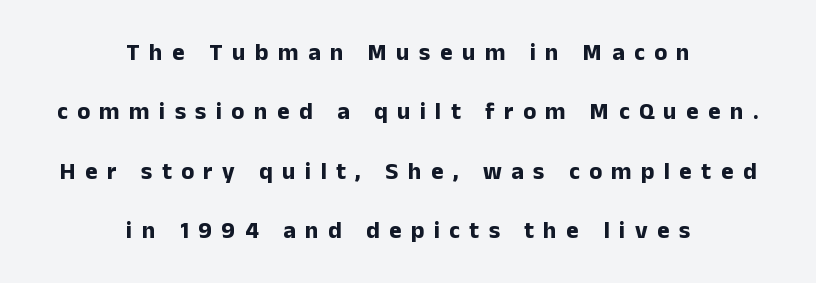
Q: Is the text bold? A: Yes.
Q: Is the text italic (slanted)? A: No, it is upright.
Q: Is the text underlined? A: No.
Q: How is the paragraph aligned? A: Centered.
Q: Is the spacing between letters normal or unusually wide? A: Unusually wide.
Q: Is the spacing between lines tight, normal or loose? A: Loose.
